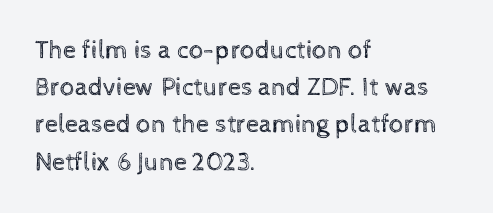
The rendering anchors every line to the left-hand side. A clean baseline with only descenders dipping below it. No chunkiness to these letters — they're not bold. Leading matches the norm, producing a regular column. Ascenders rise straight up at ninety degrees. Nobody touched the tracking dial on this one.
